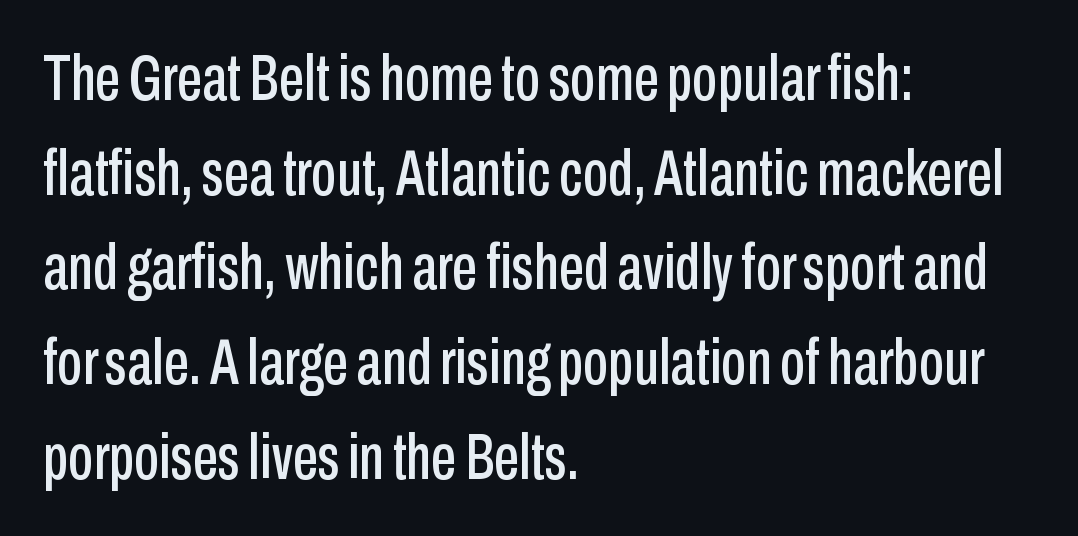
{"serif": "no", "italic": "no", "width": "condensed", "stroke_contrast": "low", "x_height": "medium", "monospaced": "no", "underline": "no", "align": "left", "line_spacing": "normal", "line_spacing_ratio": 1.48, "letter_spacing": "normal", "letter_spacing_em": 0.0, "glyph_px": 64}
